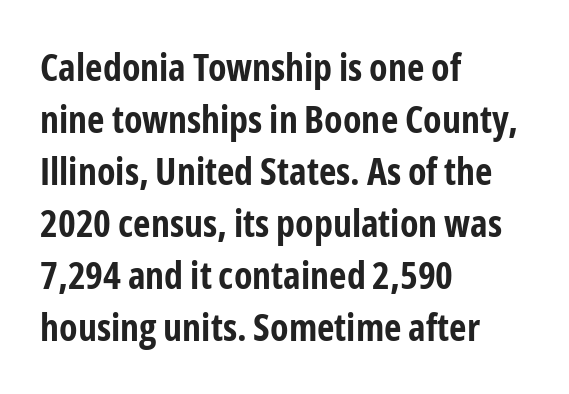
Q: Is the text bold? A: Yes.
Q: Is the text italic (slanted)? A: No, it is upright.
Q: Is the typeface a serif or a sans-serif typeface? A: Sans-serif.
Q: Is the text underlined? A: No.
Q: How is the paragraph aligned? A: Left-aligned.
Q: Is the spacing between letters normal or unusually wide? A: Normal.
Q: Is the spacing between lines tight, normal or loose? A: Normal.
Q: Width (condensed, normal, or wide)? A: Condensed.
Q: Stroke contrast? A: Low.
Q: x-height? A: Medium.
Q: Monospaced? A: No.
